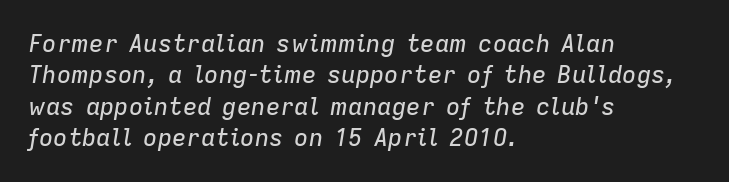
Spacing between characters is what you'd get straight out of the box. The passage is arranged the way most books set body copy — flush left. Quick note: italic. Evenly set lines give the paragraph a standard silhouette. Beneath every word, the page is bare.
